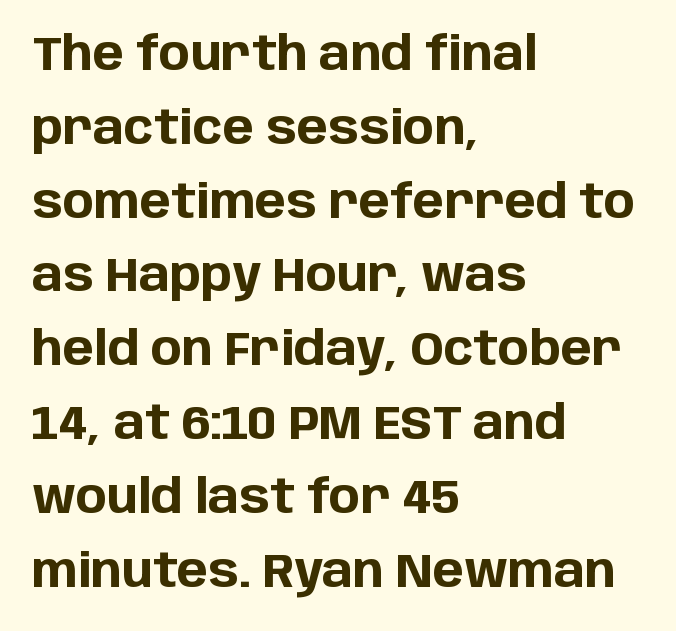
The image shows 47 px bold sans-serif type, upright; set left-aligned, normal line spacing (1.57x), normal letter spacing, not underlined; low stroke contrast and a large x-height.
